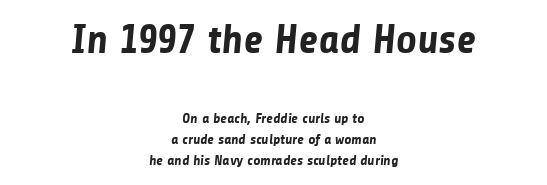
{"serif": "no", "bold": "yes", "weight": "bold", "width": "normal", "stroke_contrast": "low", "x_height": "medium", "monospaced": "no", "underline": "no", "align": "center", "line_spacing": "normal", "line_spacing_ratio": 1.49, "letter_spacing": "normal", "letter_spacing_em": 0.0, "larger_block": "first", "size_ratio": 2.93, "glyph_px": 41}
